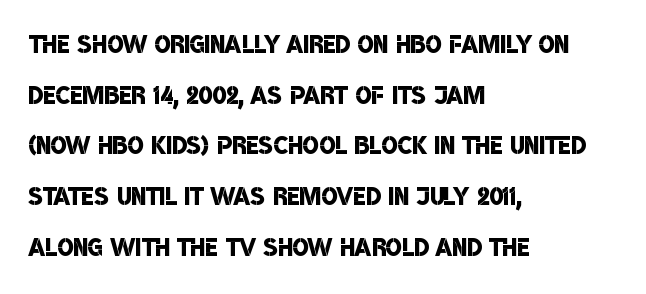
Q: Is the text bold? A: Semi-bold.
Q: Is the typeface a serif or a sans-serif typeface? A: Sans-serif.
Q: Is the text underlined? A: No.
Q: How is the paragraph aligned? A: Left-aligned.
Q: Is the spacing between letters normal or unusually wide? A: Normal.
Q: Is the spacing between lines tight, normal or loose? A: Normal.
Q: Width (condensed, normal, or wide)? A: Condensed.
Q: Stroke contrast? A: Low.
Q: x-height? A: Large.
Q: Monospaced? A: No.
